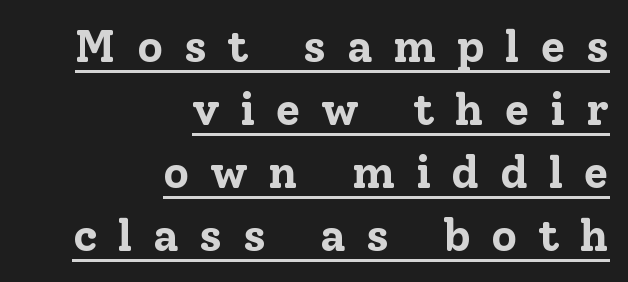
The image shows 45 px bold serif type, upright; set right-aligned, normal line spacing (1.4x), unusually wide letter spacing (+0.46 em), underlined; low stroke contrast and a medium x-height.
